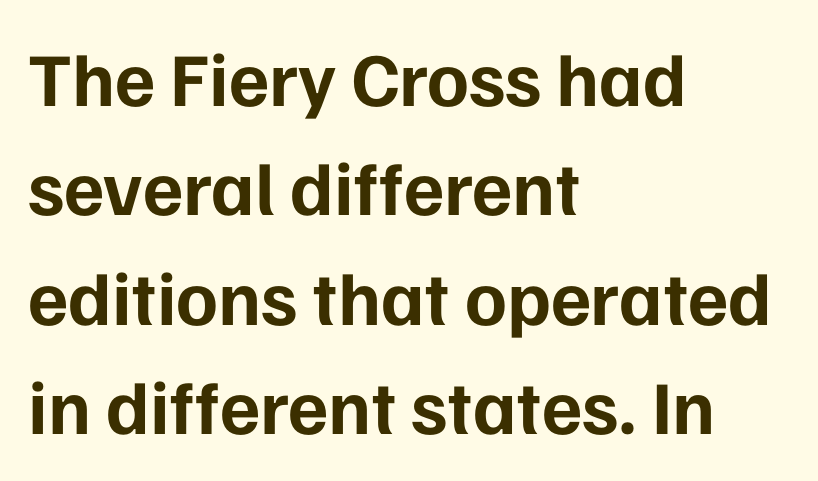
The image shows 76 px bold sans-serif type, upright; set left-aligned, normal line spacing (1.44x), normal letter spacing, not underlined; low stroke contrast and a medium x-height.
